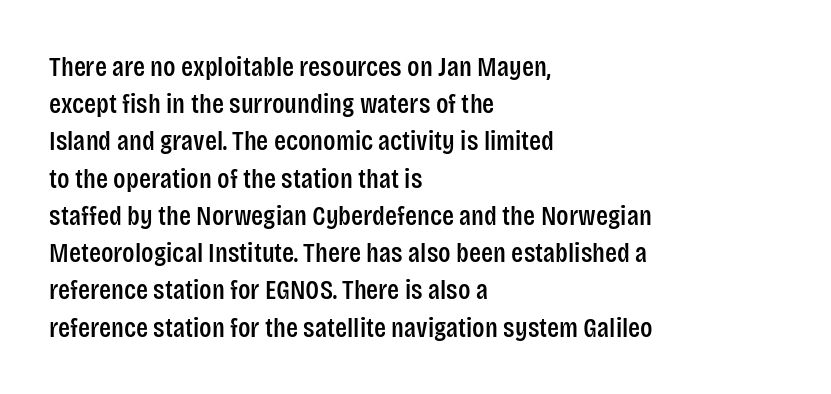
Plain, unruled lines of type. Compared with a centered layout, this one pins lines to the left instead. The letters sit at their default tracking, neither squeezed nor spread. No italicization has been applied; the sample stays upright. Regular leading.
